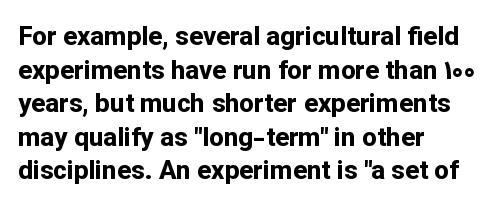
Regarding leading, the lines here are spaced in the standard way. Nothing unusual about the tracking: characters are spaced as the font intends. Clear beneath every line of the passage. The compositor pushed each line to the left boundary. Ascenders rise straight up at ninety degrees. The font is running at its bold setting.
